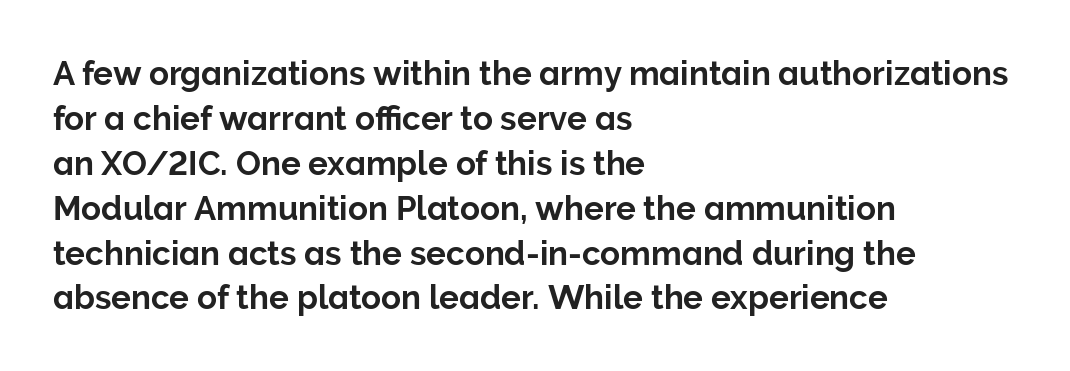
The paragraph shown leans on its left margin. Nope, not italic — everything's standing straight. Each word holds together tightly as a unit, with standard inter-letter gaps. The text was rendered using a sans face with plain stroke endings. The passage shown is typed in a proportional face where columns would drift.
